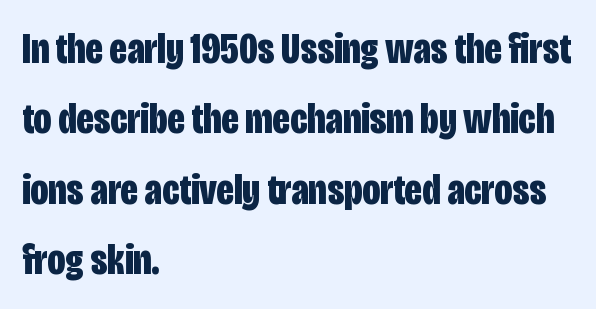
Q: Is the text bold? A: Yes.
Q: Is the text italic (slanted)? A: No, it is upright.
Q: Is the typeface a serif or a sans-serif typeface? A: Sans-serif.
Q: Is the text underlined? A: No.
Q: How is the paragraph aligned? A: Left-aligned.
Q: Is the spacing between letters normal or unusually wide? A: Normal.
Q: Is the spacing between lines tight, normal or loose? A: Normal.
Q: Width (condensed, normal, or wide)? A: Condensed.
Q: Stroke contrast? A: Low.
Q: x-height? A: Large.
Q: Monospaced? A: No.
